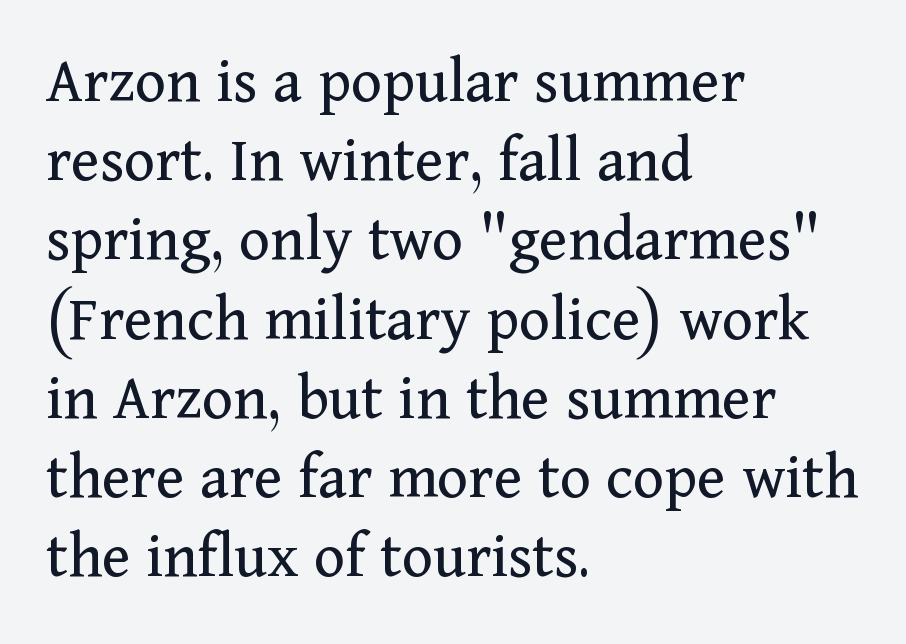
Ordinary non-slanted type is in use. The rendering anchors every line to the left-hand side. Plain, unruled lines of type. Spacing verdict: proportional, widths tailored to each character. The font is comparable to plain body text, perhaps lighter. Nothing unusual about the tracking: characters are spaced as the font intends.
